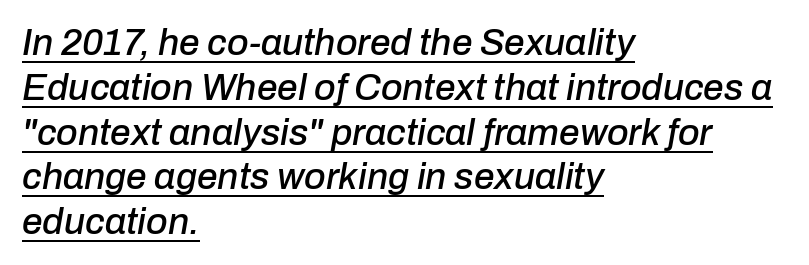
{"italic": "yes", "lean": "right", "slant_degrees": 10, "width": "normal", "stroke_contrast": "low", "x_height": "medium", "monospaced": "no", "underline": "yes", "align": "left", "line_spacing_ratio": 1.21, "letter_spacing": "normal", "letter_spacing_em": 0.0, "glyph_px": 37}
